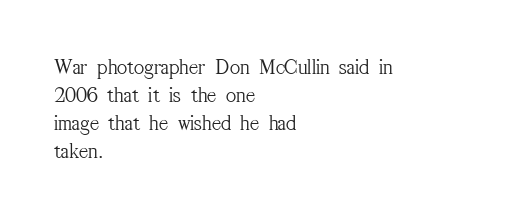
Q: Is the text bold? A: No.
Q: Is the text italic (slanted)? A: No, it is upright.
Q: Is the text underlined? A: No.
Q: How is the paragraph aligned? A: Left-aligned.
Q: Is the spacing between letters normal or unusually wide? A: Normal.
Q: Is the spacing between lines tight, normal or loose? A: Normal.
